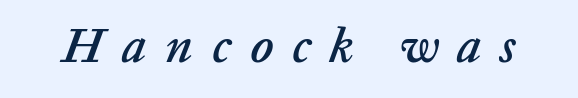
The image shows 49 px text type, italic (leaning right); set unusually wide letter spacing (+0.38 em), not underlined; low stroke contrast and a medium x-height.
